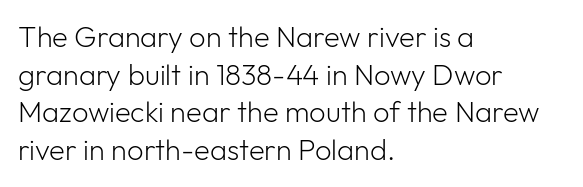
The image shows 29 px light sans-serif type, upright; set left-aligned, normal line spacing (1.3x), normal letter spacing, not underlined; low stroke contrast and a medium x-height.
